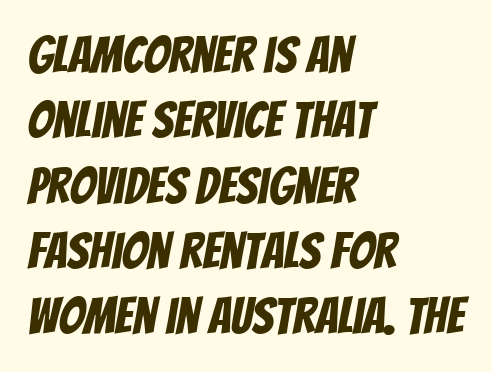
{"serif": "no", "width": "condensed", "stroke_contrast": "low", "x_height": "large", "monospaced": "no", "underline": "no", "align": "left", "line_spacing": "normal", "line_spacing_ratio": 1.28, "letter_spacing": "normal", "letter_spacing_em": 0.0, "glyph_px": 51}
